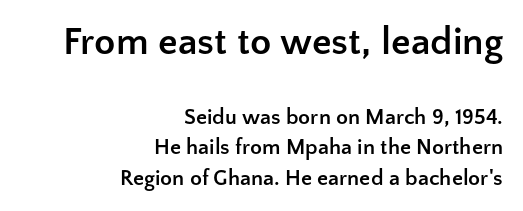
The image shows 39 px semibold sans-serif type, upright; set right-aligned, normal line spacing (1.38x), normal letter spacing, not underlined; the first (top) block is 1.77x larger; low stroke contrast and a medium x-height.
